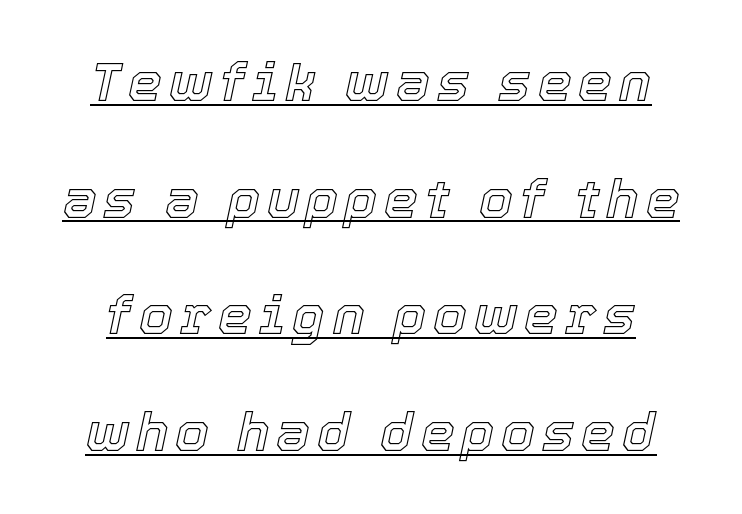
{"italic": "yes", "lean": "right", "slant_degrees": 12, "width": "normal", "x_height": "medium", "monospaced": "no", "underline": "yes", "line_spacing": "loose", "line_spacing_ratio": 2.16, "glyph_px": 54}
